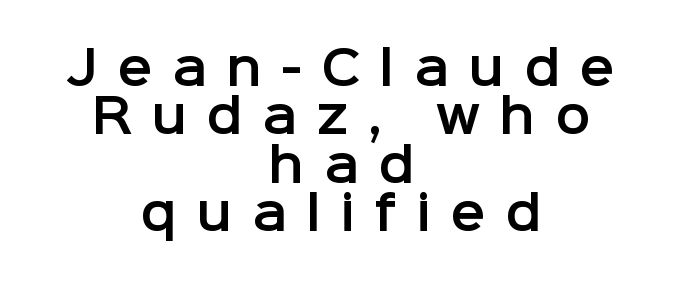
You could not count columns in this text — the font is proportionally spaced. There is plenty of visible air inserted between adjacent glyphs. Font category for this specimen: sans-serif. Unlike italic type, these characters show no tilt at all. The specimen omits any rule beneath the text block's lines. The typesetter chose a symmetrical, centered arrangement here.
